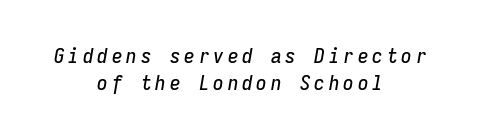
The image shows 21 px text type, italic (leaning right); set centered, normal line spacing (1.27x), not underlined.
